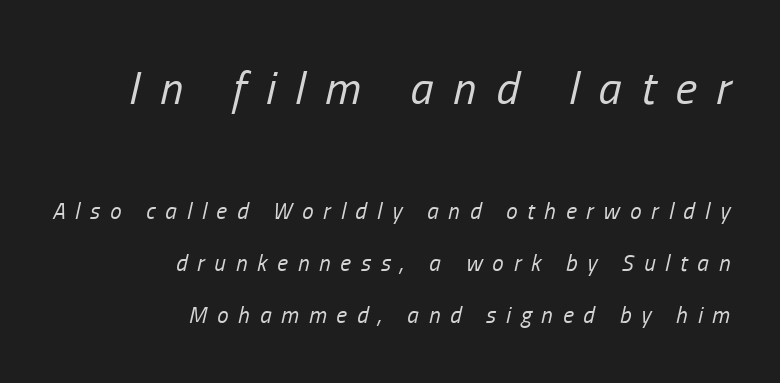
Size contrast runs from large at the top to small at the bottom. Compared with a typical body face, this is equally light or lighter still. Decoration check: the copy has no underline. The passage shown is typed in a proportional face where columns would drift. Short note: letters widely spaced. Is the type slanted? Yes — the strokes lean at a clear angle.
